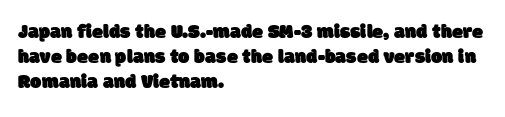
Words float on clear page, feet unadorned. Leftover space on each line is placed entirely after the last word. Short note: letters normally spaced. A normal amount of white space separates one row of letters from the next.
